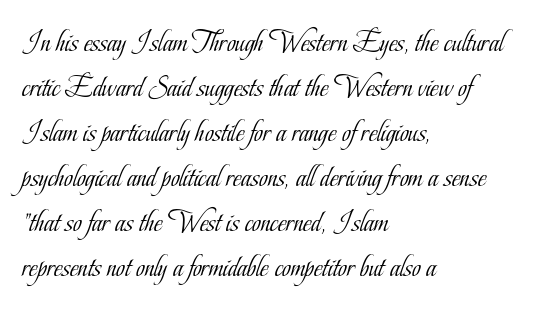
{"serif": "yes", "bold": "no", "weight": "light", "width": "condensed", "stroke_contrast": "low", "x_height": "small", "monospaced": "no", "underline": "no", "align": "left", "line_spacing": "normal", "line_spacing_ratio": 1.5, "letter_spacing": "normal", "letter_spacing_em": 0.0, "glyph_px": 30}
